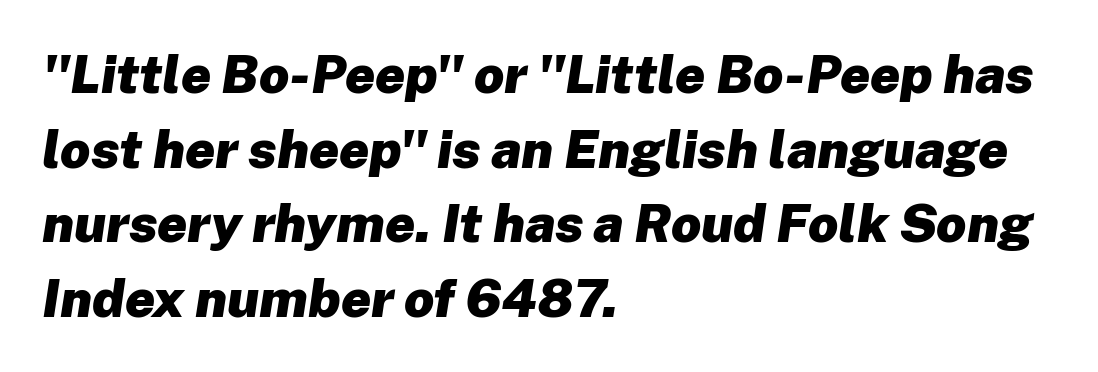
The image shows 53 px heavy type, italic (leaning right); set left-aligned, normal line spacing (1.41x), normal letter spacing, not underlined; low stroke contrast and a medium x-height.
